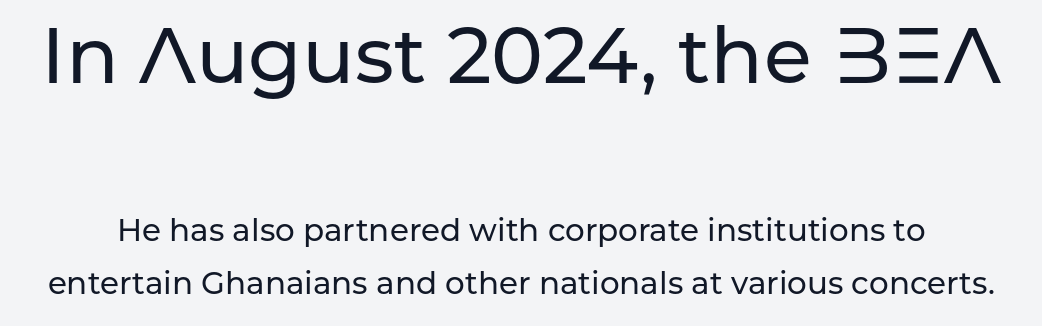
Characters follow at the spacing the type designer built in. Horizontal bands of white between lines are of average thickness. The letters stand straight up with perfectly vertical stems. The rendering uses natural spacing where letterforms have individual widths.
